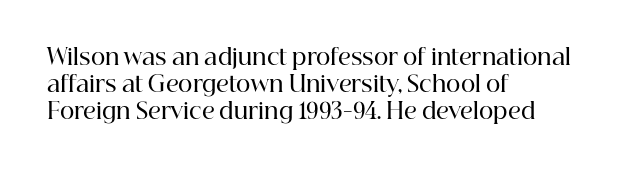
Q: Is the text bold? A: Semi-bold.
Q: Is the text italic (slanted)? A: No, it is upright.
Q: Is the text underlined? A: No.
Q: How is the paragraph aligned? A: Left-aligned.
Q: Is the spacing between letters normal or unusually wide? A: Normal.
